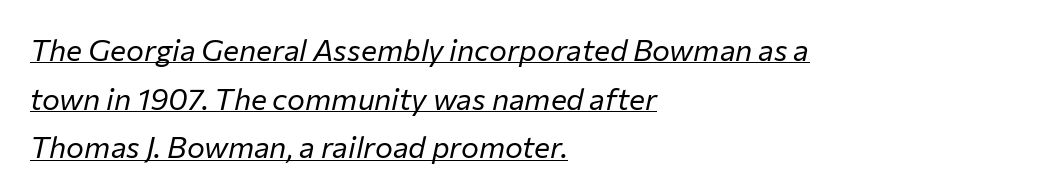
Vertical stems look standard width or narrower in stroke. Teacher's note: observe the even left margin — that is flush-left alignment. This is oblique type, the kind used for emphasis or titles. The face used here is proportionally spaced, like ordinary book or web type. Somebody hit Ctrl+U on this one — the words are underlined. Caption: standard tracking, unaltered.
